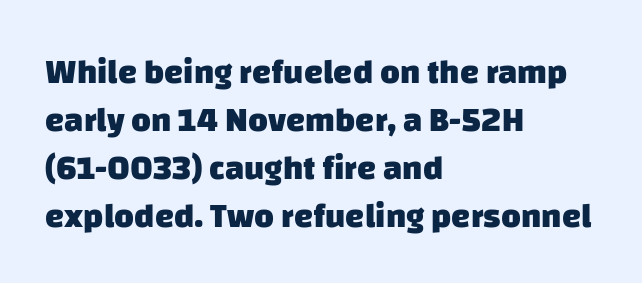
The image shows 34 px heavy sans-serif type; set left-aligned, normal line spacing (1.41x), normal letter spacing, not underlined; low stroke contrast and a large x-height.
